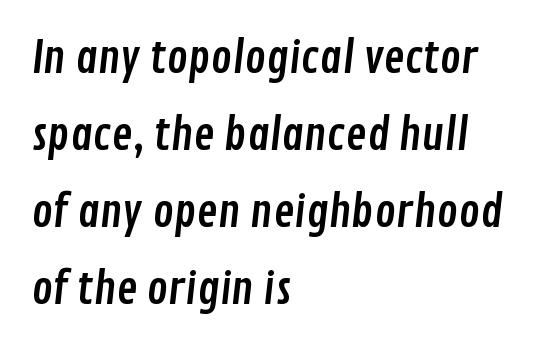
The image shows 44 px condensed sans-serif type; set left-aligned, line spacing 1.75x, normal letter spacing, not underlined; low stroke contrast and a medium x-height.
